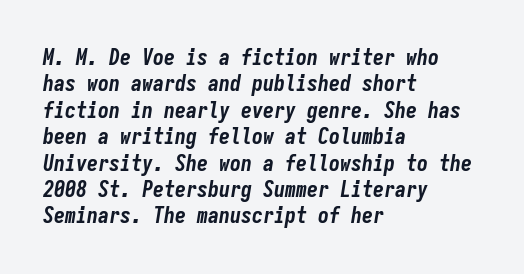
Has an underline been added? It has not. Letter spacing: default. Bold? Absolutely — the strokes are thick and heavy. Tall strokes in this sample are angled rather than plumb.
